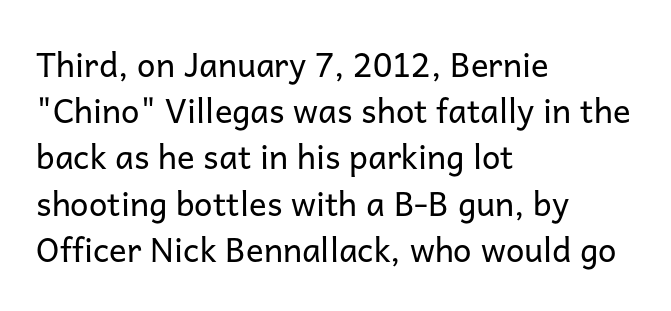
Where is the straight margin? On the left. A typesetter would call this zero additional tracking. How would I describe the line gaps? Plain and ordinary. Vertical strokes here are truly vertical. Stem width sits at or under what a default text font uses. A typesetter would call this proportional, since set widths differ per character.
